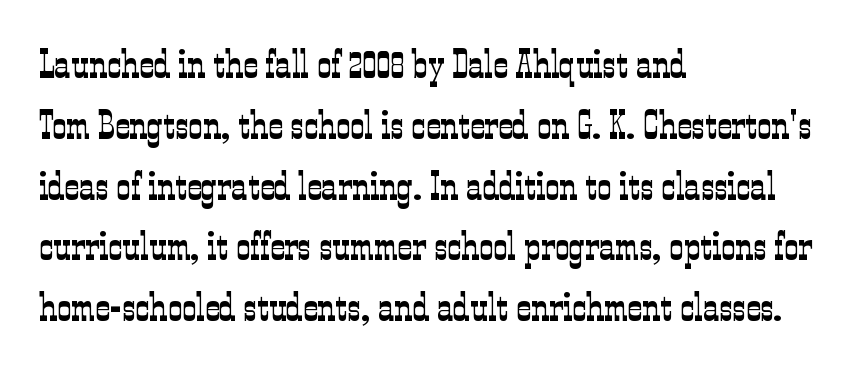
Is the letter spacing exaggerated? No — it looks like the ordinary default. The area under the type is left untouched. Little horizontal feet cap the strokes, marking this as serif type. The axis of the letterforms is exactly vertical. Layout note: lines flush left. The lines sit at an ordinary, default distance from one another.
